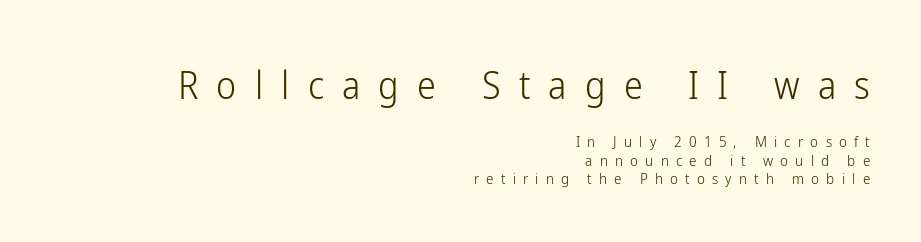
Q: Is the text bold? A: No.
Q: Is the text italic (slanted)? A: No, it is upright.
Q: Is the typeface a serif or a sans-serif typeface? A: Sans-serif.
Q: Is the text underlined? A: No.
Q: How is the paragraph aligned? A: Right-aligned.
Q: Is the spacing between letters normal or unusually wide? A: Unusually wide.
Q: Which block of text is set in a larger size, the first (top) or the second (bottom)? A: The first (top) one.
Q: Width (condensed, normal, or wide)? A: Condensed.
Q: Stroke contrast? A: Low.
Q: x-height? A: Medium.
Q: Monospaced? A: No.
